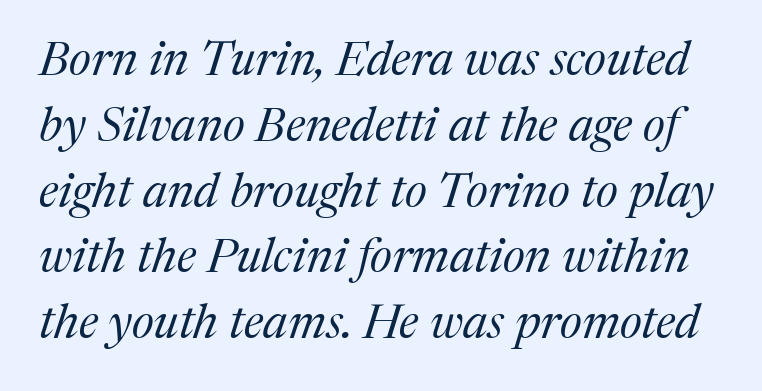
{"serif": "yes", "italic": "yes", "lean": "right", "slant_degrees": 17, "bold": "no", "weight": "regular", "width": "normal", "stroke_contrast": "medium", "x_height": "medium", "monospaced": "no", "underline": "no", "line_spacing": "normal", "line_spacing_ratio": 1.37, "letter_spacing": "normal", "letter_spacing_em": 0.0, "glyph_px": 48}
